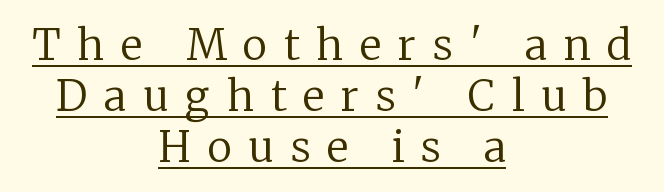
{"serif": "yes", "italic": "no", "bold": "no", "weight": "regular", "width": "normal", "stroke_contrast": "low", "x_height": "medium", "monospaced": "no", "underline": "yes", "align": "center", "line_spacing_ratio": 1.21, "letter_spacing": "wide", "letter_spacing_em": 0.4, "glyph_px": 42}
